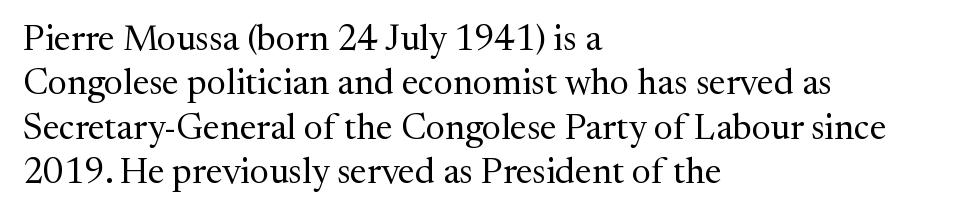
Q: Is the text bold? A: No.
Q: Is the text italic (slanted)? A: No, it is upright.
Q: Is the typeface a serif or a sans-serif typeface? A: Serif.
Q: Is the text underlined? A: No.
Q: How is the paragraph aligned? A: Left-aligned.
Q: Is the spacing between letters normal or unusually wide? A: Normal.
Q: Width (condensed, normal, or wide)? A: Normal.
Q: Stroke contrast? A: Medium.
Q: x-height? A: Medium.
Q: Monospaced? A: No.
